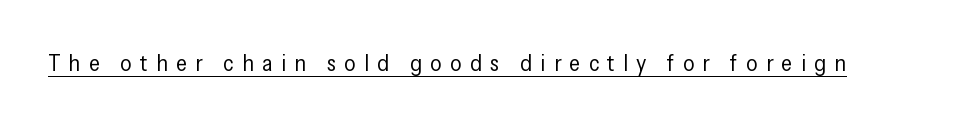
Style check: upright. The weight tops out at a normal text grade. The letterforms stand isolated, each surrounded by extra space. The specimen includes a rule beneath the text block's lines.
